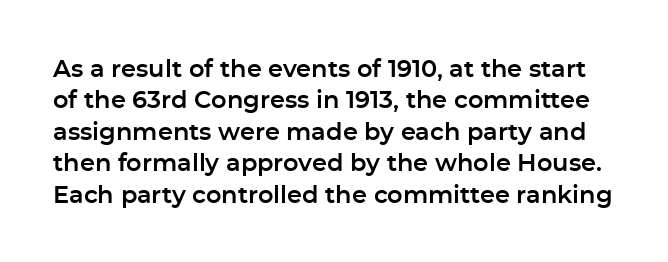
The gap between lines stays unmarked. The type sits square on the baseline with zero lean. Letter spacing: default. Line spacing here is normal.
